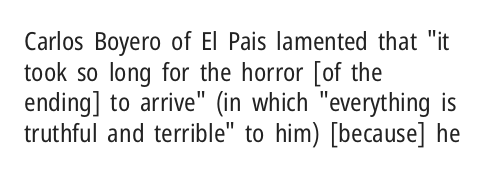
Q: Is the text bold? A: No.
Q: Is the text italic (slanted)? A: No, it is upright.
Q: Is the text underlined? A: No.
Q: How is the paragraph aligned? A: Left-aligned.
Q: Is the spacing between letters normal or unusually wide? A: Normal.
